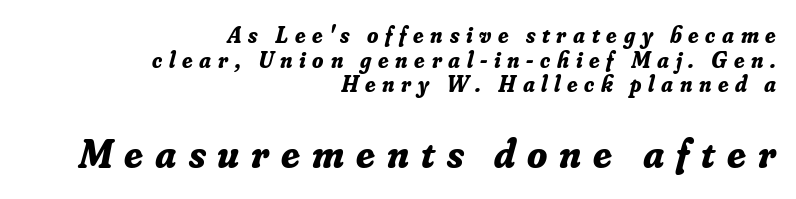
The image shows 41 px bold serif type, italic (leaning right); set right-aligned, tight line spacing (1.07x), unusually wide letter spacing (+0.29 em), not underlined; the second (bottom) block is 1.78x larger; low stroke contrast and a small x-height.
